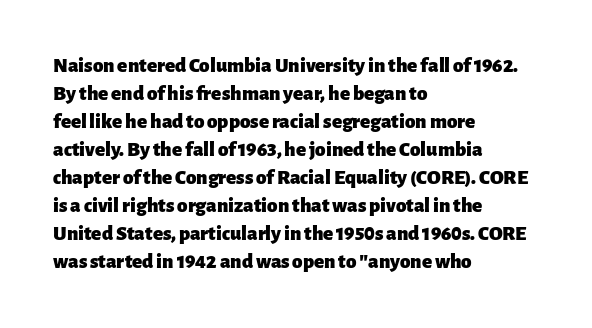
The image shows 21 px bold type, upright; set left-aligned, normal line spacing (1.33x), normal letter spacing, not underlined.
